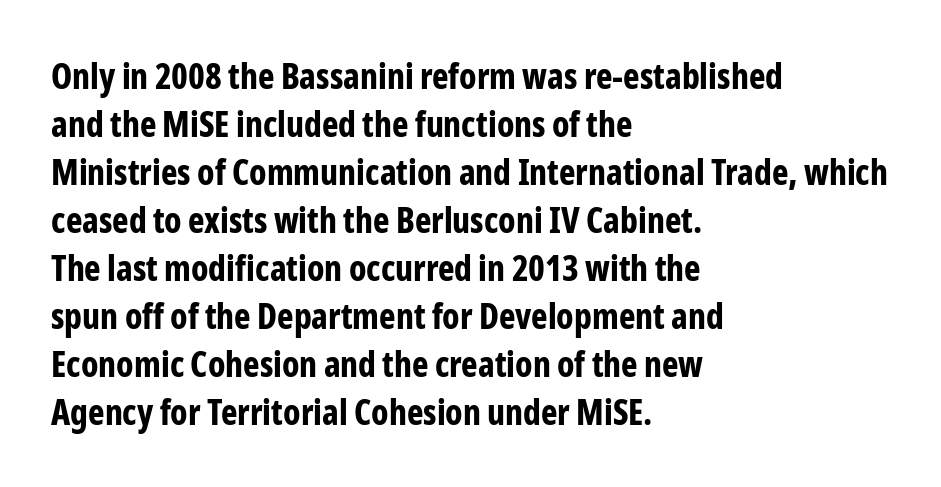
Q: Is the text bold? A: Yes.
Q: Is the text italic (slanted)? A: No, it is upright.
Q: Is the typeface a serif or a sans-serif typeface? A: Sans-serif.
Q: Is the text underlined? A: No.
Q: How is the paragraph aligned? A: Left-aligned.
Q: Is the spacing between letters normal or unusually wide? A: Normal.
Q: Is the spacing between lines tight, normal or loose? A: Normal.
Q: Width (condensed, normal, or wide)? A: Condensed.
Q: Stroke contrast? A: Low.
Q: x-height? A: Medium.
Q: Monospaced? A: No.
